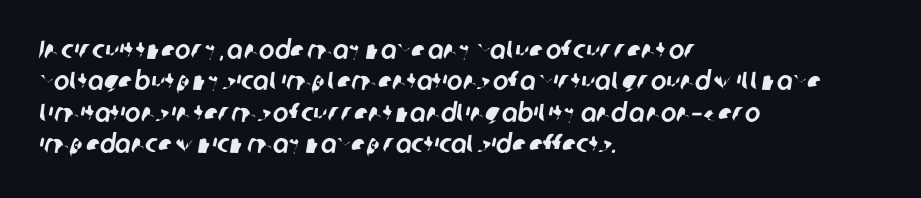
The image shows 26 px text type; set left-aligned, line spacing 1.21x, normal letter spacing, not underlined.
